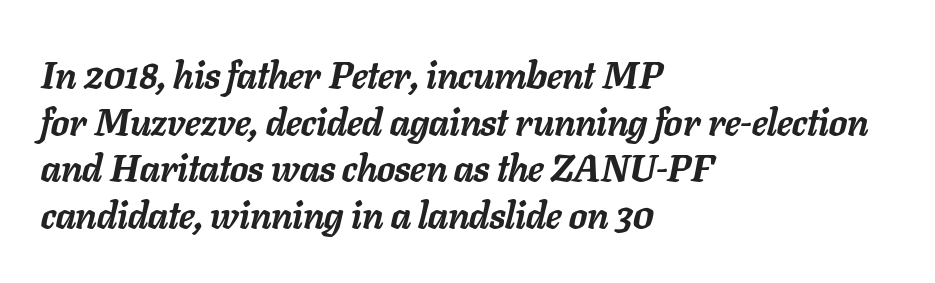
Q: Is the text bold? A: Yes.
Q: Is the text italic (slanted)? A: Yes, it leans right by about 11 degrees.
Q: Is the text underlined? A: No.
Q: How is the paragraph aligned? A: Left-aligned.
Q: Is the spacing between letters normal or unusually wide? A: Normal.
Q: Width (condensed, normal, or wide)? A: Normal.
Q: Stroke contrast? A: Low.
Q: x-height? A: Medium.
Q: Monospaced? A: No.
